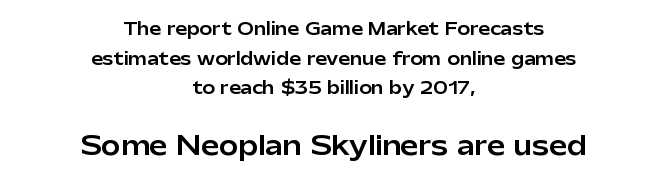
In terms of letterspacing, this is plain default setting. Rendered with straight, roman letterforms. These two chunks differ in scale, with the bottom chunk taking the larger measure. Descender tails drop into unmarked territory. Line starts and ends both wander, symmetrically.
